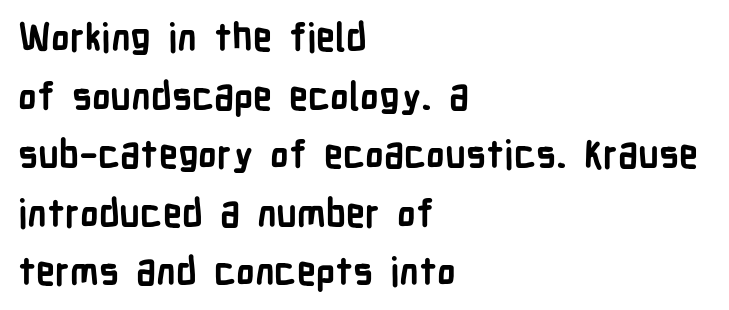
Clear beneath every line of the passage. The text was rendered using a sans face with plain stroke endings. Tracking value appears to be zero — textbook default spacing. The text block is weighted toward the left margin, trailing off unevenly rightward. The letters advance in unequal steps, a hallmark of proportional type. Unlike italic type, these characters show no tilt at all.
